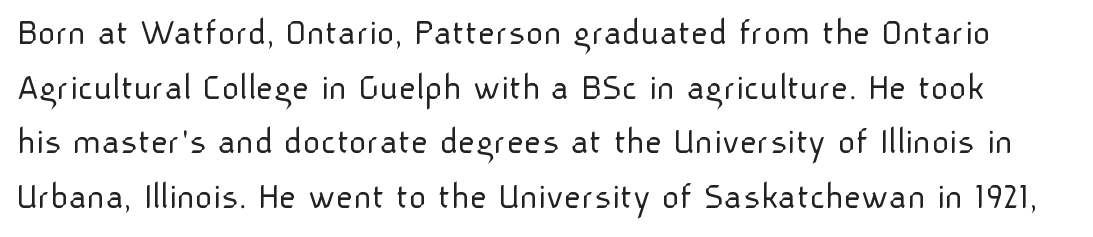
The image shows 38 px light sans-serif type, upright; set normal line spacing (1.44x), normal letter spacing, not underlined; low stroke contrast and a medium x-height.
